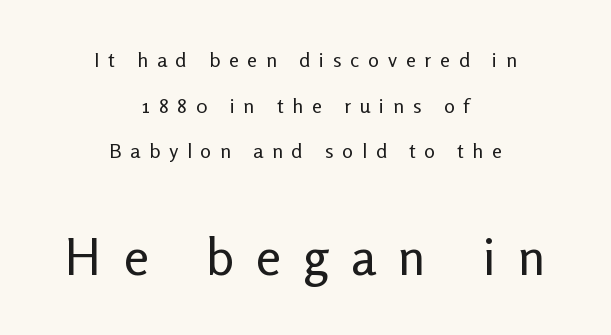
Q: Is the text bold? A: No.
Q: Is the text italic (slanted)? A: No, it is upright.
Q: Is the typeface a serif or a sans-serif typeface? A: Sans-serif.
Q: Is the text underlined? A: No.
Q: How is the paragraph aligned? A: Centered.
Q: Is the spacing between letters normal or unusually wide? A: Unusually wide.
Q: Is the spacing between lines tight, normal or loose? A: Loose.
Q: Which block of text is set in a larger size, the first (top) or the second (bottom)? A: The second (bottom) one.
Q: Width (condensed, normal, or wide)? A: Normal.
Q: Stroke contrast? A: Low.
Q: x-height? A: Medium.
Q: Monospaced? A: No.
